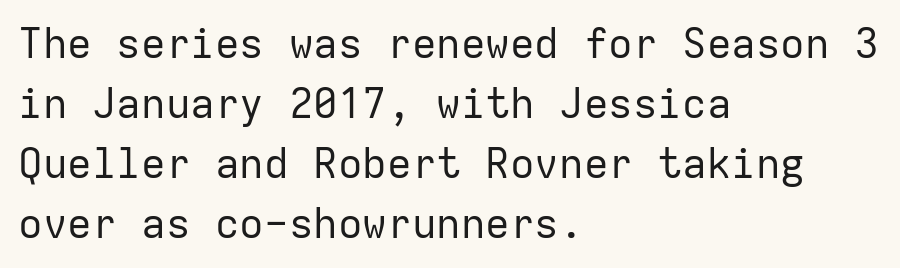
The letters march in equal steps, a hallmark of fixed-pitch type. Alignment: flush left. The specimen reads as upright at a glance. The gap between lines stays unmarked. A light-to-regular cut is what we see here.
